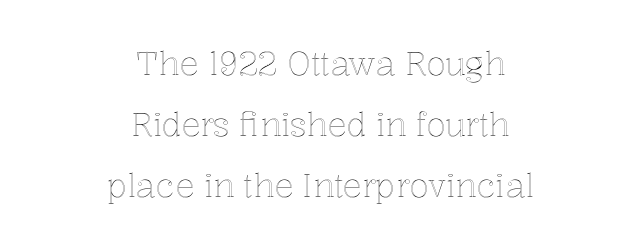
The image shows 32 px text type, upright; set centered, loose line spacing (1.91x), normal letter spacing, not underlined; a medium x-height.
